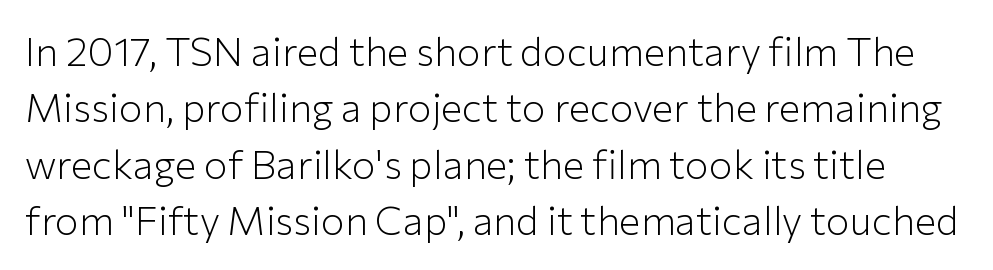
Classification — sans serif. This block has exactly the height ordinary leading produces. Check under the words: just untouched page. The letters advance in unequal steps, a hallmark of proportional type.
